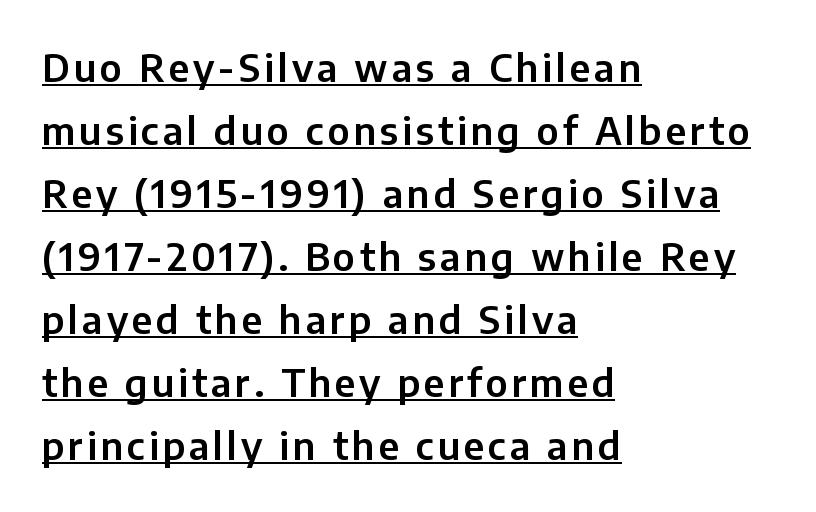
Q: Is the text italic (slanted)? A: No, it is upright.
Q: Is the typeface a serif or a sans-serif typeface? A: Sans-serif.
Q: Is the text underlined? A: Yes.
Q: How is the paragraph aligned? A: Left-aligned.
Q: Is the spacing between lines tight, normal or loose? A: Normal.
Q: Width (condensed, normal, or wide)? A: Normal.
Q: Stroke contrast? A: Low.
Q: x-height? A: Medium.
Q: Monospaced? A: No.
